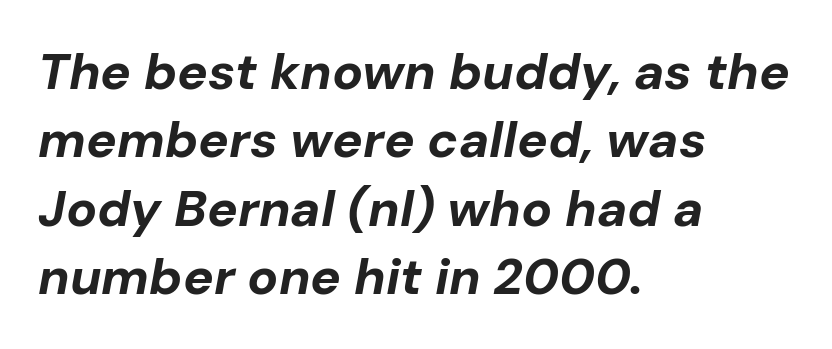
Here the designer chose a conventional face with non-uniform glyph widths. Is the letter spacing exaggerated? No — it looks like the ordinary default. If you measured baseline to baseline, you'd find a middling distance. The characters look thick and weighty, a clear bold. Caption: multi-line text, flush left, ragged right. Posture: slanted.
